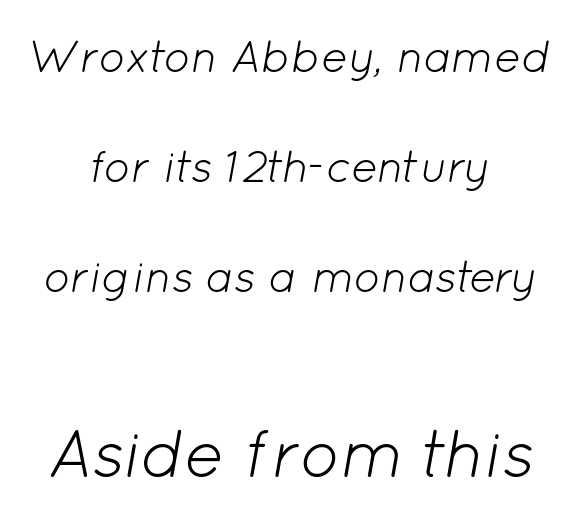
The image shows 67 px light type, italic (leaning right); set centered, loose line spacing (2.45x), normal letter spacing, not underlined; the second (bottom) block is 1.49x larger; low stroke contrast and a medium x-height.
